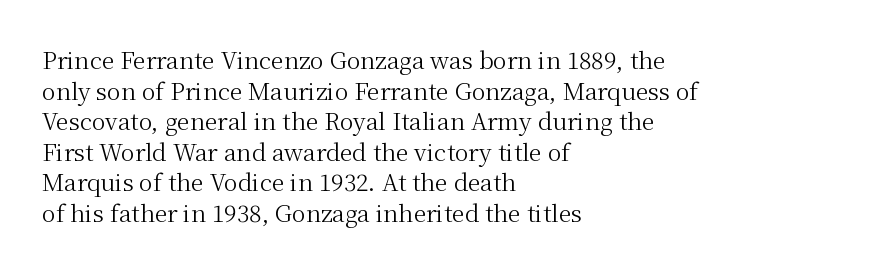
Vertical spacing — default. The text block is weighted toward the left margin, trailing off unevenly rightward. The baseline area is clear. These lines keep a tight, regular rhythm from letter to letter. No extra ink here — the face is not bold.
